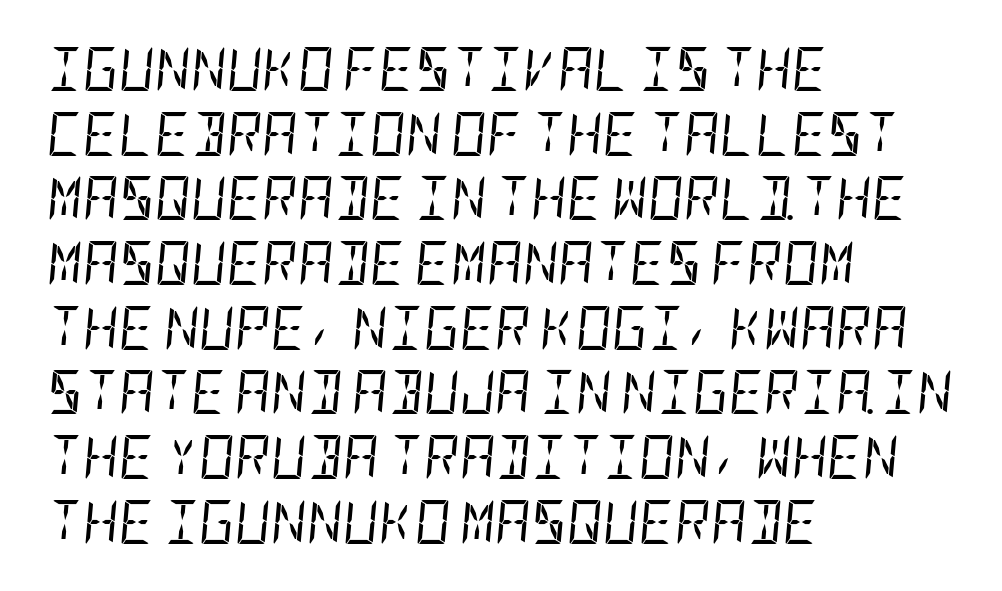
{"italic": "yes", "lean": "right", "slant_degrees": 5, "bold": "no", "weight": "regular", "width": "condensed", "stroke_contrast": "low", "x_height": "large", "underline": "no", "align": "left", "line_spacing": "normal", "line_spacing_ratio": 1.47, "letter_spacing": "normal", "letter_spacing_em": 0.0, "glyph_px": 44}
